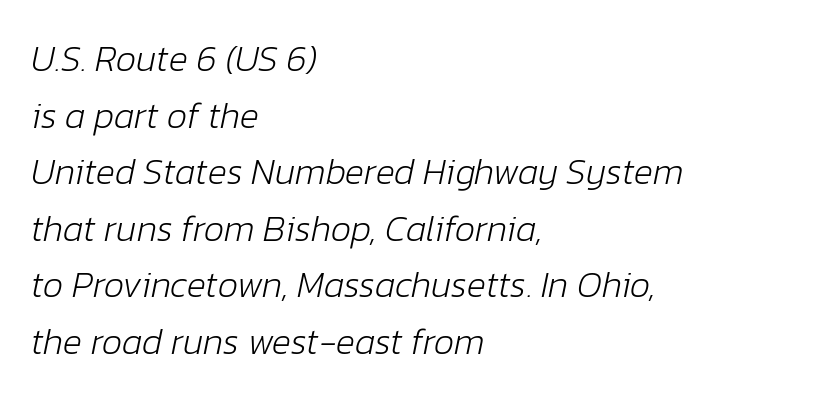
{"italic": "yes", "lean": "right", "slant_degrees": 12, "bold": "no", "weight": "light", "width": "normal", "stroke_contrast": "low", "x_height": "medium", "monospaced": "no", "underline": "no", "align": "left", "line_spacing": "normal", "line_spacing_ratio": 1.57, "letter_spacing": "normal", "letter_spacing_em": 0.0, "glyph_px": 36}
